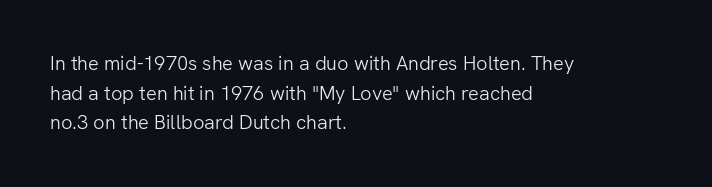
{"italic": "no", "bold": "no", "underline": "no", "align": "left", "line_spacing": "normal", "line_spacing_ratio": 1.48, "letter_spacing": "normal", "letter_spacing_em": 0.0, "glyph_px": 20}
